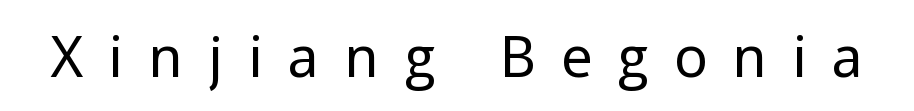
The image shows 56 px regular-weight sans-serif type, upright; set unusually wide letter spacing (+0.47 em), not underlined; low stroke contrast and a medium x-height.
